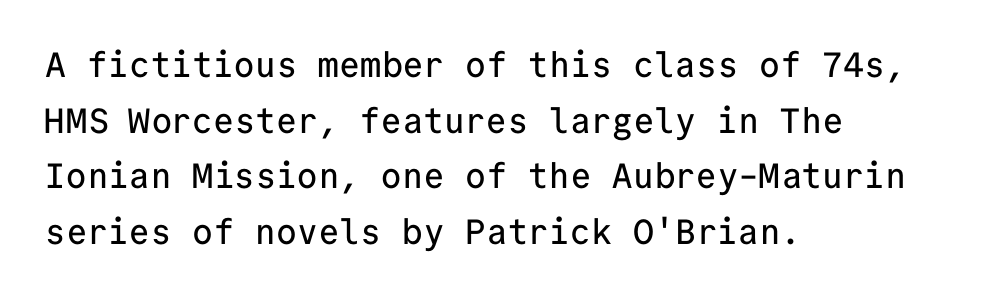
Spacing verdict: monospaced, one width for all characters. All the whitespace from short lines collects on the right. Default kerning and tracking; the words read as compact shapes. This is the regular roman posture of the typeface. How would I describe the line gaps? Plain and ordinary.
